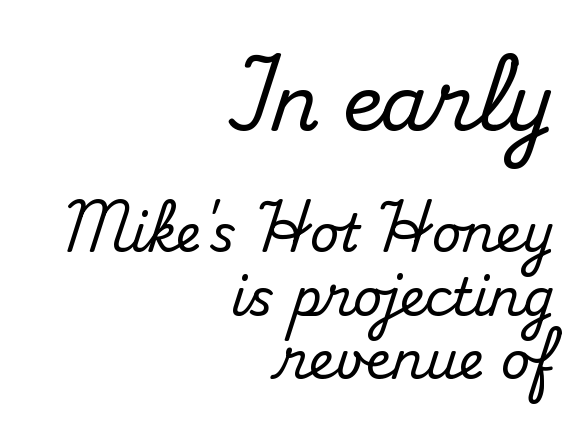
Note the varied advance widths — an 'i' is clearly narrower than an 'm'. I'd call this a serif setting — the letters wear small feet. The designer gave the opening block more size than the closing block. Honestly, the letter spacing is just normal — you wouldn't notice it.
